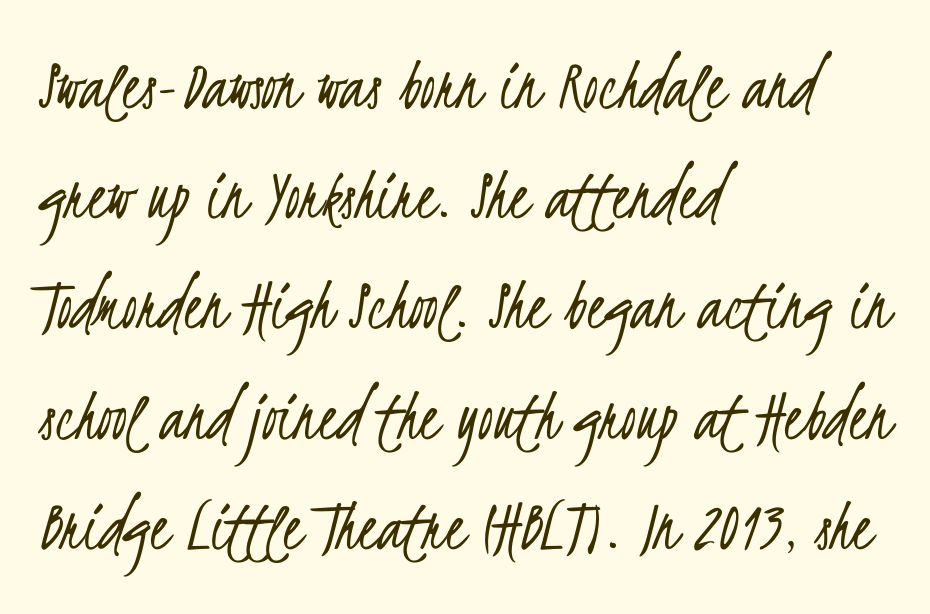
Q: Is the text bold? A: No.
Q: Is the typeface a serif or a sans-serif typeface? A: Sans-serif.
Q: Is the text underlined? A: No.
Q: How is the paragraph aligned? A: Left-aligned.
Q: Is the spacing between letters normal or unusually wide? A: Normal.
Q: Is the spacing between lines tight, normal or loose? A: Normal.
Q: Width (condensed, normal, or wide)? A: Condensed.
Q: Stroke contrast? A: Low.
Q: x-height? A: Small.
Q: Monospaced? A: No.
